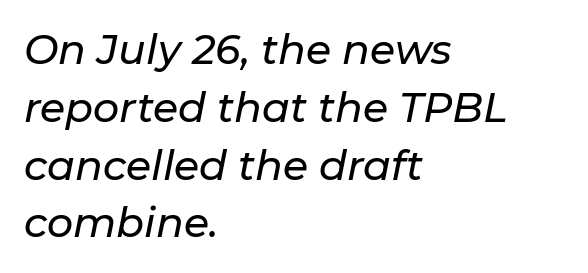
Interline gaps are of average width in this sample. Honestly, there is no underline to notice here at all. The typesetter chose a ragged-right arrangement here. The passage shown has conventional tracking throughout.
